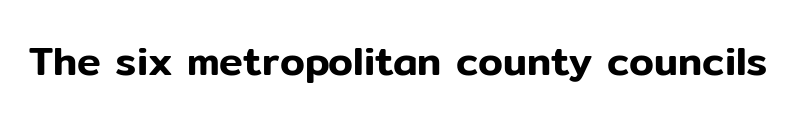
{"serif": "no", "italic": "no", "width": "normal", "stroke_contrast": "low", "x_height": "medium", "monospaced": "no", "underline": "no", "letter_spacing": "normal", "letter_spacing_em": 0.0, "glyph_px": 40}
